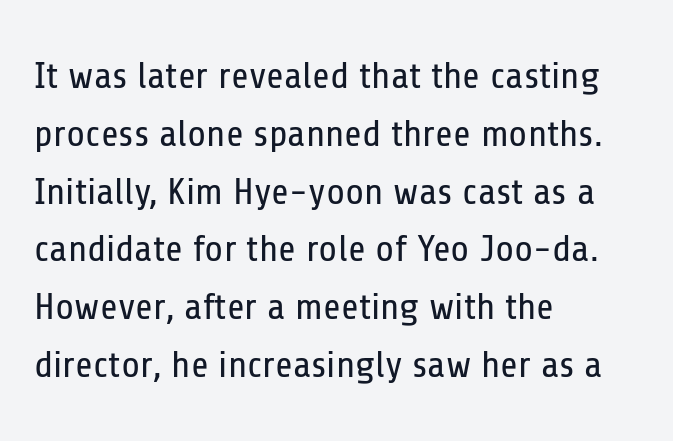
The image shows 38 px regular-weight, condensed sans-serif type, upright; set left-aligned, normal line spacing (1.52x), normal letter spacing, not underlined; low stroke contrast and a medium x-height.
